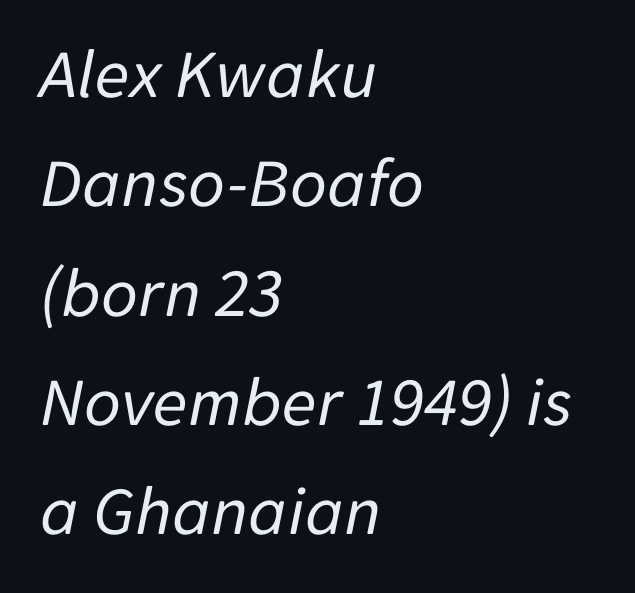
These lines are set flush left with a ragged right edge. Weight: regular or lighter. The space directly below the letters is spotless. Rows of type keep a routine distance in the vertical direction.
